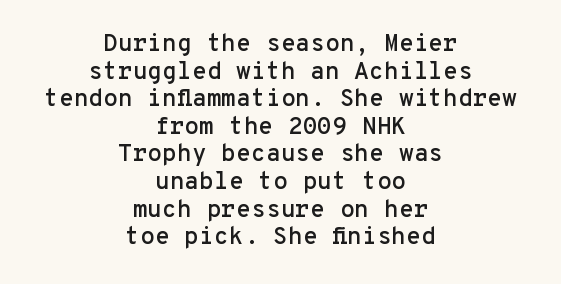
{"italic": "no", "underline": "no", "align": "center", "line_spacing": "tight", "line_spacing_ratio": 1.15, "letter_spacing": "normal", "letter_spacing_em": 0.0, "glyph_px": 24}
